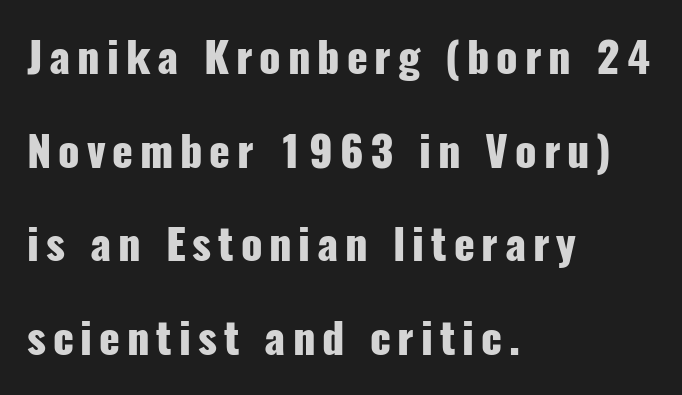
The image shows 43 px heavy, condensed sans-serif type, upright; set left-aligned, loose line spacing (2.18x), not underlined; low stroke contrast and a medium x-height.
